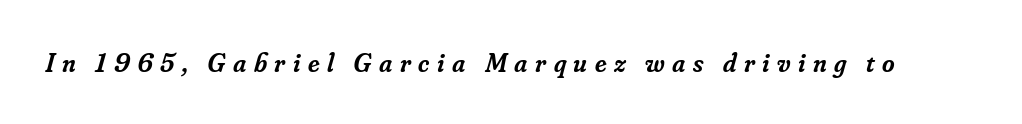
Q: Is the text bold? A: Semi-bold.
Q: Is the text italic (slanted)? A: Yes, it leans right by about 16 degrees.
Q: Is the text underlined? A: No.
Q: Is the spacing between letters normal or unusually wide? A: Unusually wide.
